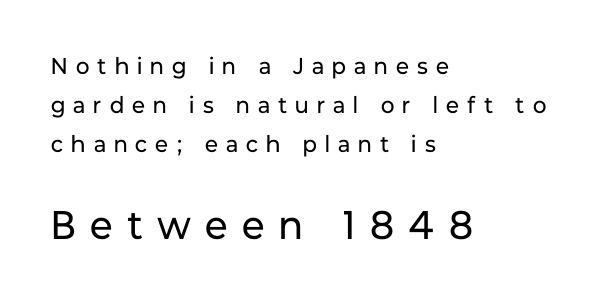
The image shows 40 px regular-weight sans-serif type, upright; set left-aligned, normal line spacing (1.69x), unusually wide letter spacing (+0.36 em), not underlined; the second (bottom) block is 1.74x larger; low stroke contrast and a medium x-height.
